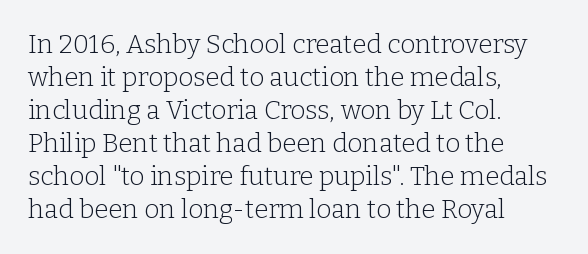
The image shows 26 px text type, upright; set left-aligned, normal line spacing (1.27x), normal letter spacing, not underlined.
